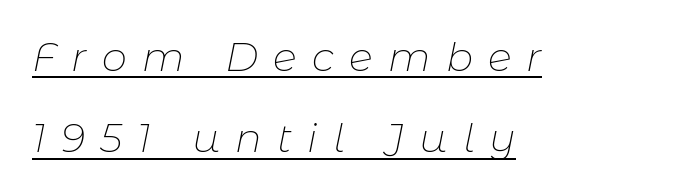
Q: Is the text bold? A: No.
Q: Is the text italic (slanted)? A: Yes, it leans right by about 11 degrees.
Q: Is the text underlined? A: Yes.
Q: How is the paragraph aligned? A: Left-aligned.
Q: Is the spacing between letters normal or unusually wide? A: Unusually wide.
Q: Is the spacing between lines tight, normal or loose? A: Loose.
Q: Width (condensed, normal, or wide)? A: Normal.
Q: Stroke contrast? A: Low.
Q: x-height? A: Medium.
Q: Monospaced? A: No.
